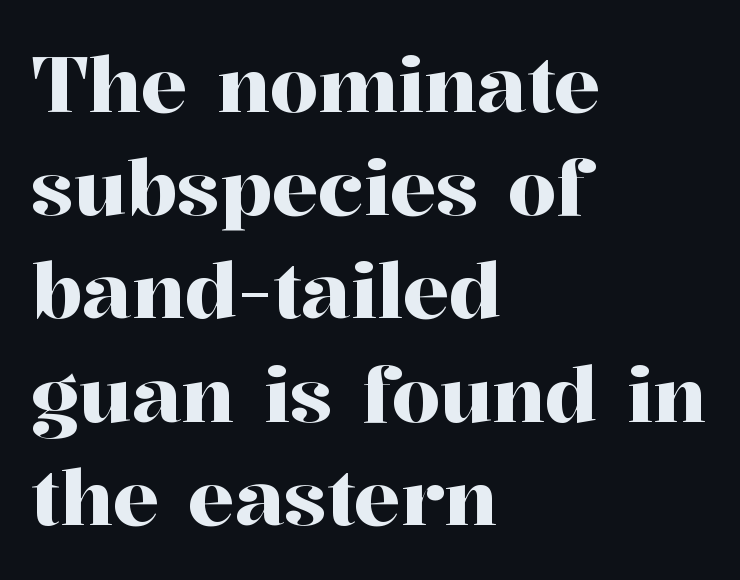
The image shows 77 px serif type, upright; set left-aligned, normal line spacing (1.34x), normal letter spacing, not underlined; high stroke contrast and a medium x-height.
